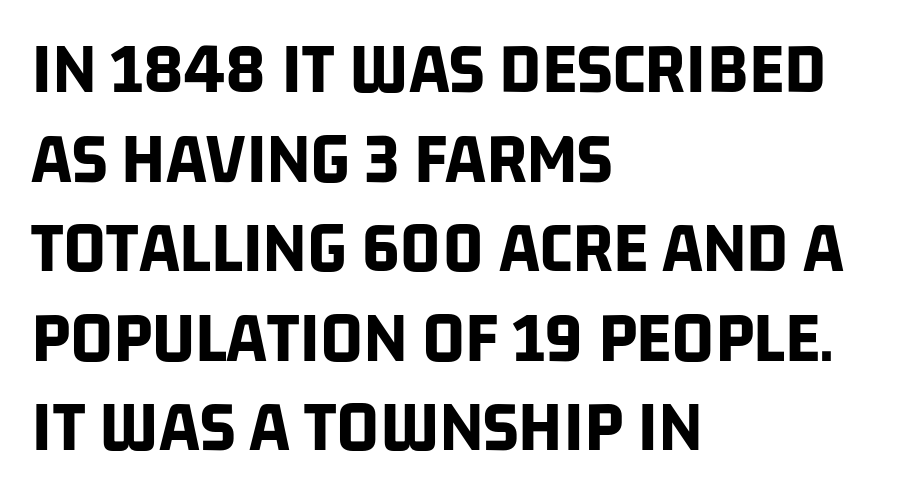
Emphasis by weight is at full strength: bold. Spacing between characters is what you'd get straight out of the box. Caption: multi-line text, flush left, ragged right. Lines of text with bare space underneath. Here the designer chose a conventional face with non-uniform glyph widths. Typographically, this falls in the sans-serif category.
